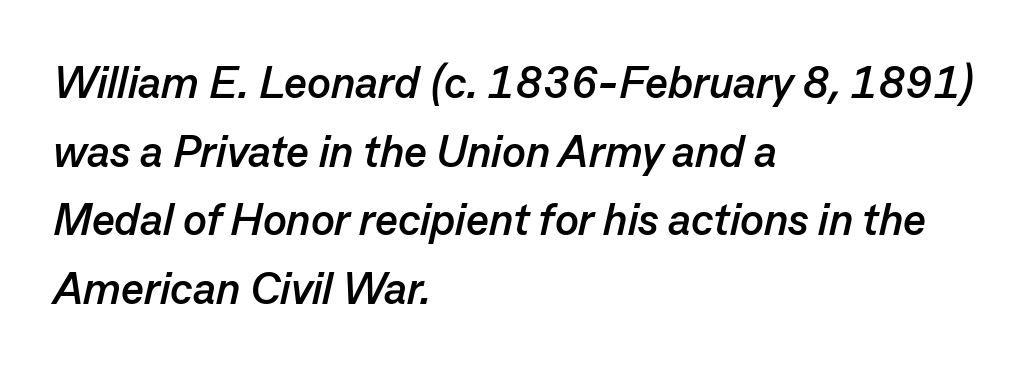
Descenders are the only things crossing below the line. Regarding leading, the lines here are spaced in the standard way. Think of a printed novel: that variable character pitch is what you see here. The face used here has the dense, thick strokes of a bold.
